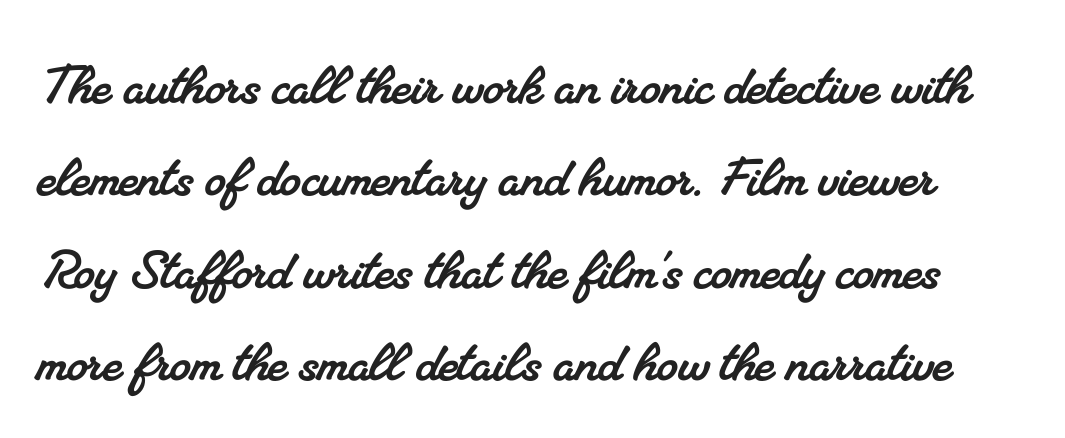
Q: Is the typeface a serif or a sans-serif typeface? A: Serif.
Q: Is the text underlined? A: No.
Q: Is the spacing between letters normal or unusually wide? A: Normal.
Q: Is the spacing between lines tight, normal or loose? A: Normal.
Q: Width (condensed, normal, or wide)? A: Normal.
Q: Stroke contrast? A: Medium.
Q: x-height? A: Small.
Q: Monospaced? A: No.
